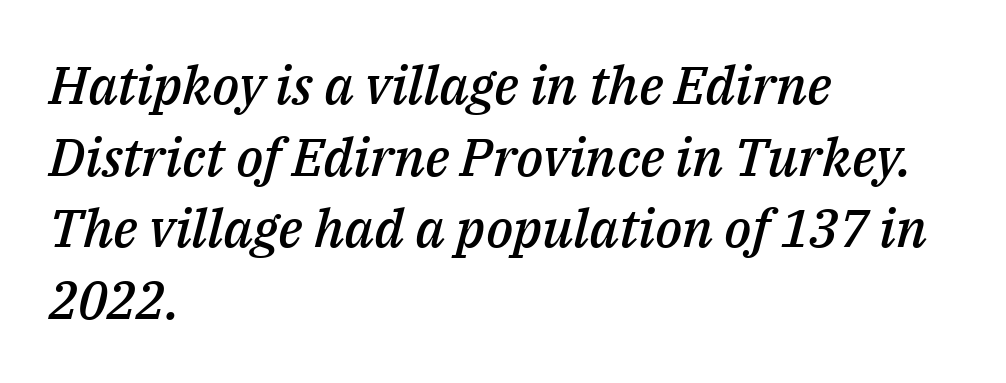
{"italic": "yes", "lean": "right", "slant_degrees": 14, "bold": "semi", "weight": "semibold", "width": "normal", "stroke_contrast": "medium", "x_height": "medium", "monospaced": "no", "underline": "no", "align": "left", "line_spacing": "normal", "line_spacing_ratio": 1.35, "letter_spacing": "normal", "letter_spacing_em": 0.0, "glyph_px": 53}
